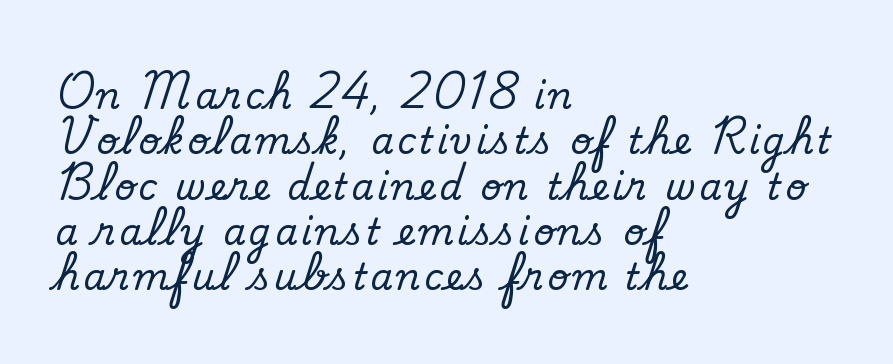
A typesetter would call this proportional, since set widths differ per character. The characters are drawn with everyday or finer stroke widths. Font category for this specimen: sans-serif. The rendering uses a moderate line-height, typical for paragraphs. This rendering features lettering with no underline. The ragged edge is on the right, which tells us the setting is flush left.
